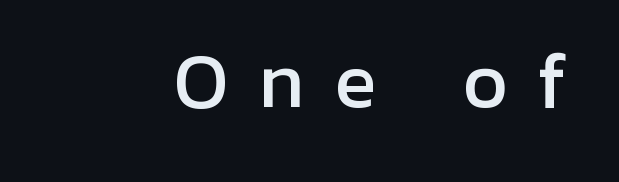
Q: Is the text italic (slanted)? A: No, it is upright.
Q: Is the typeface a serif or a sans-serif typeface? A: Sans-serif.
Q: Is the text underlined? A: No.
Q: Is the spacing between letters normal or unusually wide? A: Unusually wide.
Q: Width (condensed, normal, or wide)? A: Normal.
Q: Stroke contrast? A: Low.
Q: x-height? A: Medium.
Q: Monospaced? A: No.
